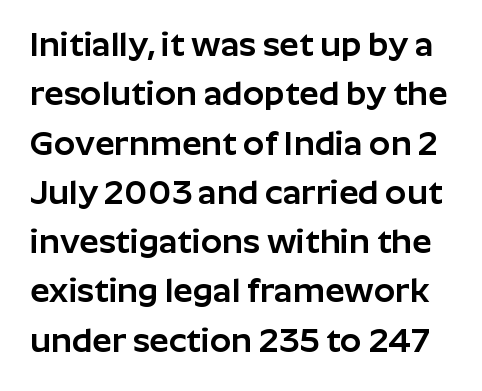
Here the designer chose a conventional face with non-uniform glyph widths. Descenders hang freely into open space. The type sits square on the baseline with zero lean. Serifs: no, the terminals of the letterforms are clean.
